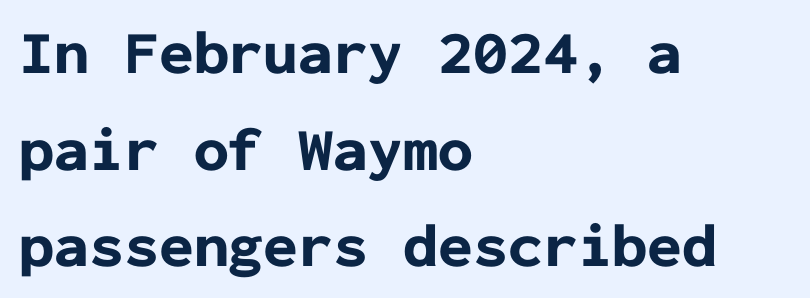
Monospaced: the letters line up in strict vertical columns. Letters rest on an invisible, unmarked baseline. Strokes here are thick enough to call this a true bold. There is no visible air inserted between adjacent glyphs.
